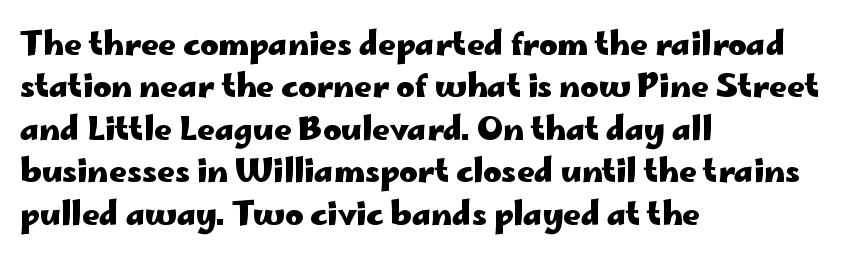
Q: Is the text bold? A: Yes.
Q: Is the text italic (slanted)? A: No, it is upright.
Q: Is the typeface a serif or a sans-serif typeface? A: Sans-serif.
Q: Is the text underlined? A: No.
Q: How is the paragraph aligned? A: Left-aligned.
Q: Is the spacing between letters normal or unusually wide? A: Normal.
Q: Is the spacing between lines tight, normal or loose? A: Normal.
Q: Width (condensed, normal, or wide)? A: Wide.
Q: Stroke contrast? A: Low.
Q: x-height? A: Small.
Q: Monospaced? A: No.
